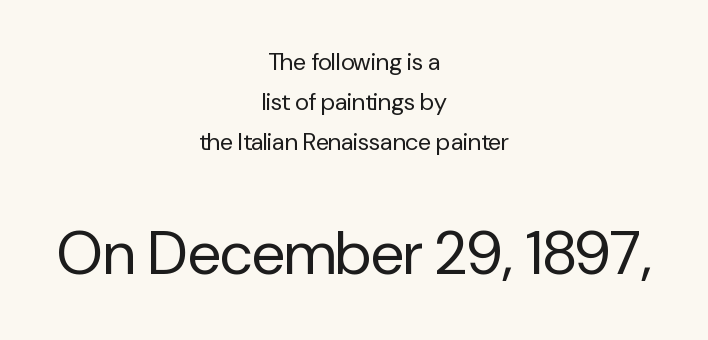
Q: Is the text bold? A: No.
Q: Is the text italic (slanted)? A: No, it is upright.
Q: Is the typeface a serif or a sans-serif typeface? A: Sans-serif.
Q: Is the text underlined? A: No.
Q: How is the paragraph aligned? A: Centered.
Q: Is the spacing between letters normal or unusually wide? A: Normal.
Q: Is the spacing between lines tight, normal or loose? A: Normal.
Q: Which block of text is set in a larger size, the first (top) or the second (bottom)? A: The second (bottom) one.
Q: Width (condensed, normal, or wide)? A: Normal.
Q: Stroke contrast? A: Low.
Q: x-height? A: Medium.
Q: Monospaced? A: No.
